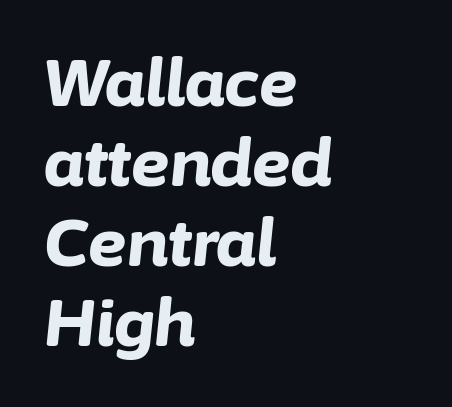
The image shows 65 px bold type, italic (leaning right); set left-aligned, line spacing 1.23x, normal letter spacing, not underlined; low stroke contrast and a medium x-height.
